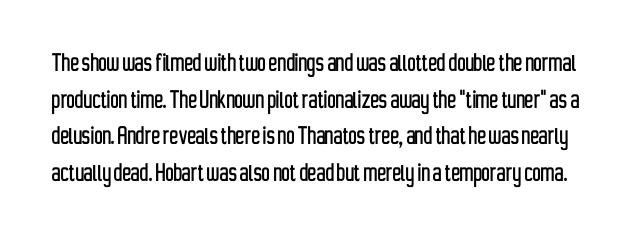
The image shows 29 px condensed sans-serif type, upright; set normal line spacing (1.26x), normal letter spacing, not underlined; low stroke contrast and a medium x-height.
